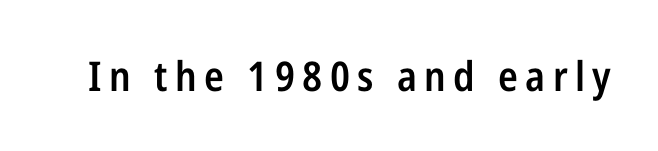
{"serif": "no", "italic": "no", "bold": "semi", "weight": "semibold", "width": "condensed", "stroke_contrast": "low", "x_height": "medium", "monospaced": "no", "underline": "no", "glyph_px": 41}
